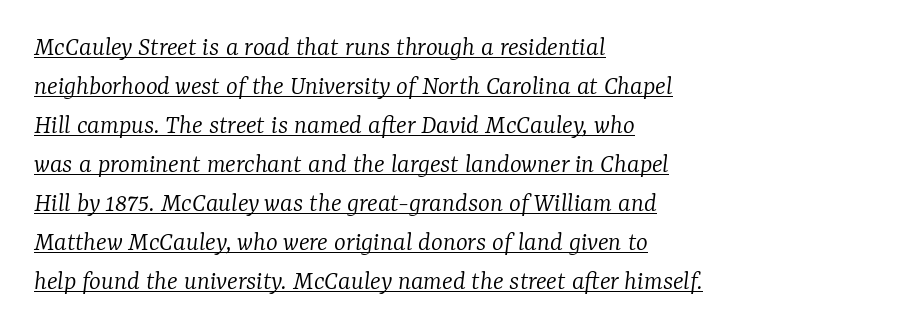
Q: Is the text bold? A: No.
Q: Is the text italic (slanted)? A: Yes, it leans right by about 7 degrees.
Q: Is the typeface a serif or a sans-serif typeface? A: Serif.
Q: Is the text underlined? A: Yes.
Q: How is the paragraph aligned? A: Left-aligned.
Q: Is the spacing between letters normal or unusually wide? A: Normal.
Q: Is the spacing between lines tight, normal or loose? A: Normal.
Q: Width (condensed, normal, or wide)? A: Normal.
Q: Stroke contrast? A: Low.
Q: x-height? A: Medium.
Q: Monospaced? A: No.
